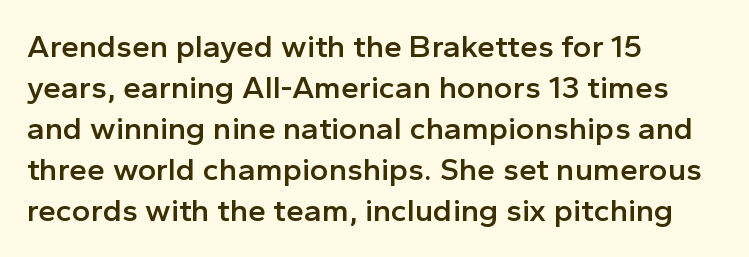
The image shows 32 px semibold sans-serif type, upright; set left-aligned, normal line spacing (1.28x), normal letter spacing, not underlined; a medium x-height.
